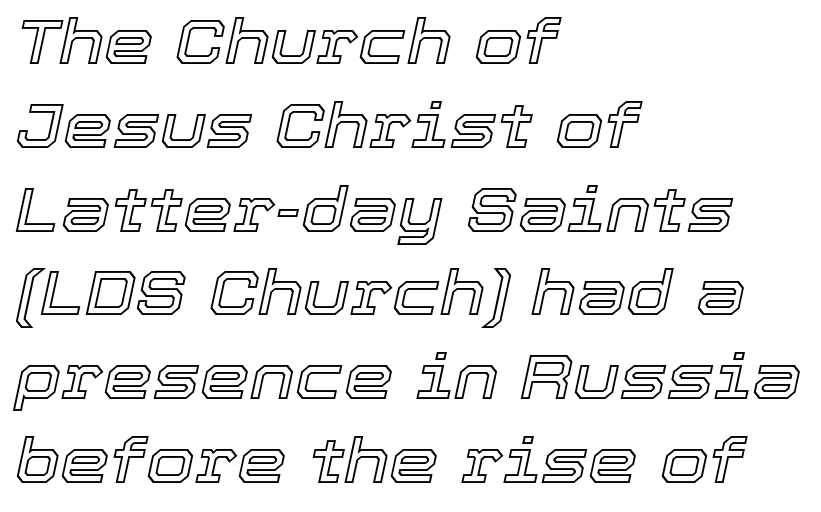
{"italic": "yes", "lean": "right", "slant_degrees": 12, "width": "normal", "x_height": "medium", "monospaced": "no", "underline": "no", "align": "left", "line_spacing": "normal", "line_spacing_ratio": 1.33, "letter_spacing": "normal", "letter_spacing_em": 0.0, "glyph_px": 63}
